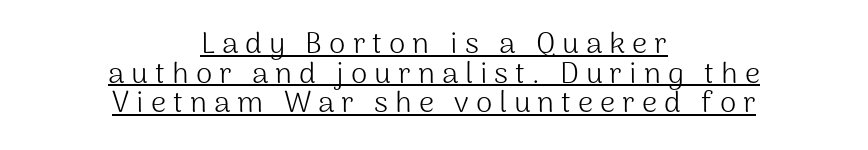
Horizontally, the lines are justified to the midpoint only. The axis of the letterforms is exactly vertical. Stroke mass is kept to a normal reading level or below. A typesetter would call this proportional, since set widths differ per character. The rendering shows plain stroke endings on the letterforms — a sans-serif design. Emphasis is given by a line drawn under the lettering.
